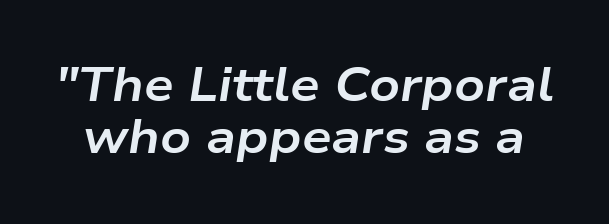
{"italic": "yes", "lean": "right", "slant_degrees": 9, "bold": "yes", "weight": "bold", "width": "wide", "stroke_contrast": "low", "x_height": "medium", "monospaced": "no", "underline": "no", "line_spacing": "tight", "line_spacing_ratio": 1.11, "letter_spacing": "normal", "letter_spacing_em": 0.0, "glyph_px": 47}
